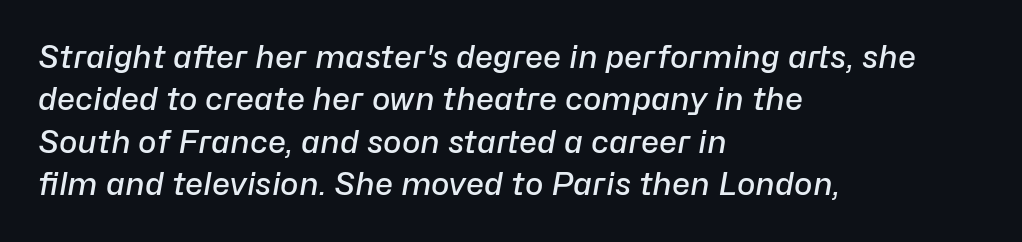
The image shows 31 px semibold type, italic (leaning right); set left-aligned, normal line spacing (1.37x), normal letter spacing, not underlined; low stroke contrast and a medium x-height.
